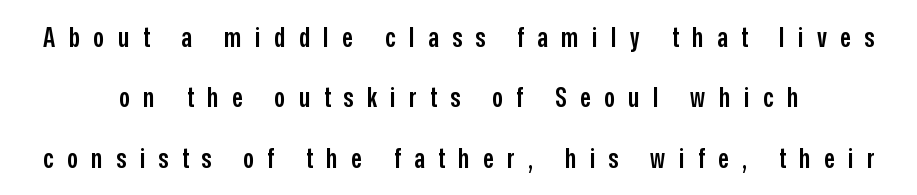
Q: Is the text bold? A: Semi-bold.
Q: Is the text italic (slanted)? A: No, it is upright.
Q: Is the text underlined? A: No.
Q: How is the paragraph aligned? A: Centered.
Q: Is the spacing between letters normal or unusually wide? A: Unusually wide.
Q: Is the spacing between lines tight, normal or loose? A: Loose.
